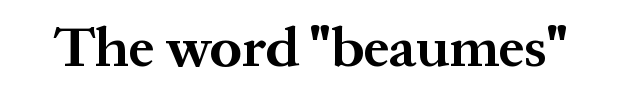
Q: Is the text bold? A: Yes.
Q: Is the text italic (slanted)? A: No, it is upright.
Q: Is the typeface a serif or a sans-serif typeface? A: Serif.
Q: Is the text underlined? A: No.
Q: Is the spacing between letters normal or unusually wide? A: Normal.
Q: Width (condensed, normal, or wide)? A: Normal.
Q: Stroke contrast? A: Medium.
Q: x-height? A: Medium.
Q: Monospaced? A: No.
